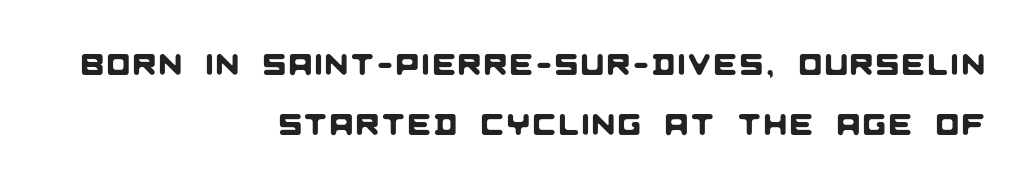
Q: Is the typeface a serif or a sans-serif typeface? A: Sans-serif.
Q: Is the text underlined? A: No.
Q: How is the paragraph aligned? A: Right-aligned.
Q: Is the spacing between lines tight, normal or loose? A: Loose.
Q: Width (condensed, normal, or wide)? A: Normal.
Q: Stroke contrast? A: Low.
Q: x-height? A: Large.
Q: Monospaced? A: No.
